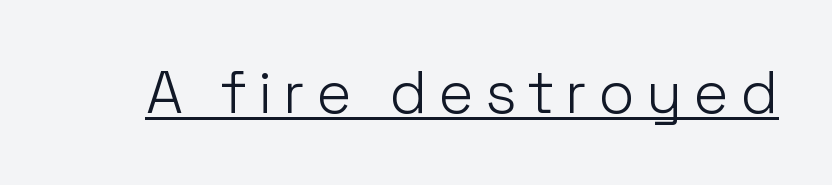
{"serif": "no", "italic": "no", "bold": "no", "weight": "light", "width": "normal", "stroke_contrast": "low", "x_height": "medium", "monospaced": "no", "underline": "yes", "glyph_px": 59}
